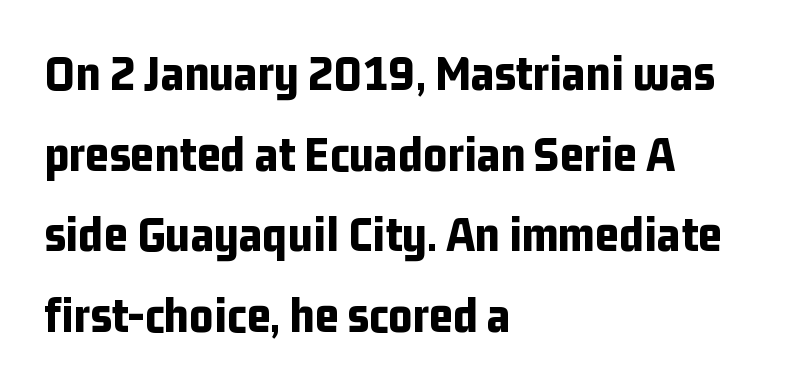
{"serif": "no", "italic": "no", "bold": "yes", "weight": "bold", "width": "condensed", "stroke_contrast": "low", "x_height": "medium", "monospaced": "no", "underline": "no", "align": "left", "line_spacing": "normal", "line_spacing_ratio": 1.55, "letter_spacing": "normal", "letter_spacing_em": 0.0, "glyph_px": 52}
